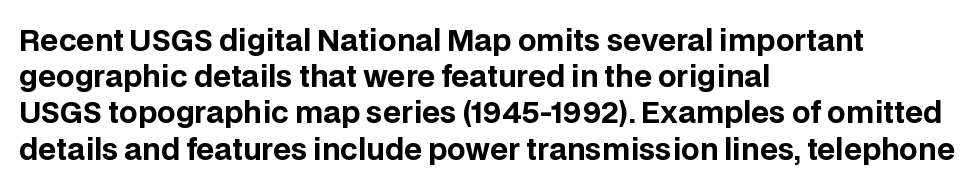
Is this a fixed-width face? No — the glyphs have proportional, varying widths. Does the copy run flush right? No — it runs flush left. The font's upright variant was chosen for this text. This sample uses plain, unmodified letter spacing. The characters display no serif detailing; their extremities are plain. The passage shown is emphatically bold.
